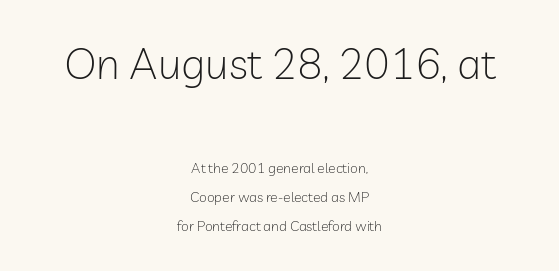
{"serif": "no", "italic": "no", "bold": "no", "weight": "light", "width": "normal", "stroke_contrast": "low", "x_height": "medium", "monospaced": "no", "underline": "no", "align": "center", "line_spacing": "loose", "line_spacing_ratio": 2.07, "letter_spacing": "normal", "letter_spacing_em": 0.0, "larger_block": "first", "size_ratio": 3.07, "glyph_px": 43}
